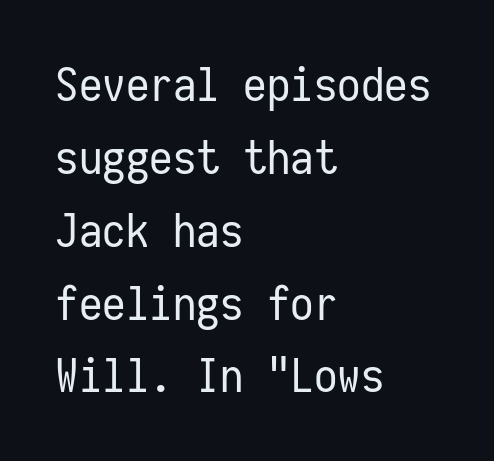
Q: Is the text bold? A: No.
Q: Is the text italic (slanted)? A: No, it is upright.
Q: Is the typeface a serif or a sans-serif typeface? A: Sans-serif.
Q: Is the text underlined? A: No.
Q: How is the paragraph aligned? A: Left-aligned.
Q: Is the spacing between letters normal or unusually wide? A: Normal.
Q: Is the spacing between lines tight, normal or loose? A: Normal.
Q: Width (condensed, normal, or wide)? A: Condensed.
Q: Stroke contrast? A: Low.
Q: x-height? A: Medium.
Q: Monospaced? A: Yes.
